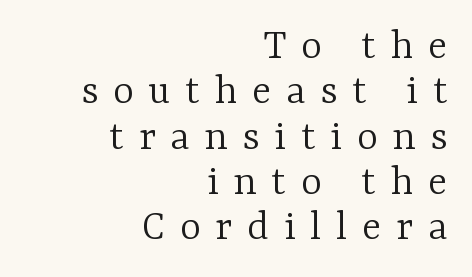
The image shows 44 px light serif type, upright; set right-aligned, tight line spacing (1.03x), unusually wide letter spacing (+0.34 em), not underlined; low stroke contrast and a medium x-height.
